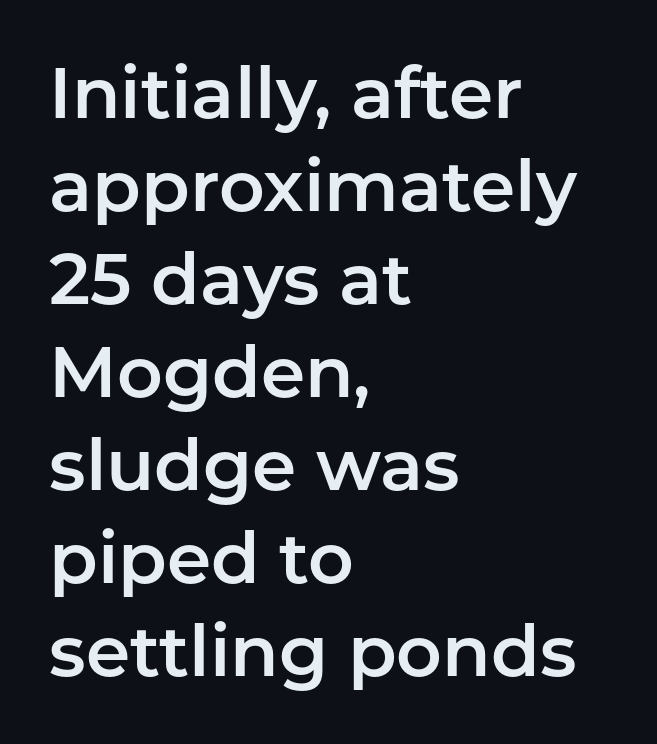
The image shows 71 px sans-serif type, upright; set left-aligned, normal line spacing (1.31x), normal letter spacing, not underlined; low stroke contrast and a medium x-height.
